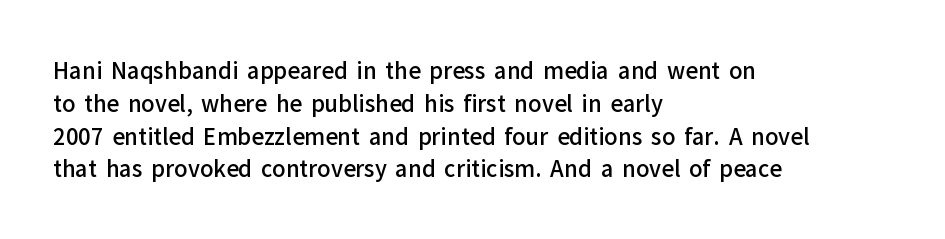
The image shows 22 px text type, upright; set left-aligned, normal line spacing (1.49x), normal letter spacing, not underlined.
